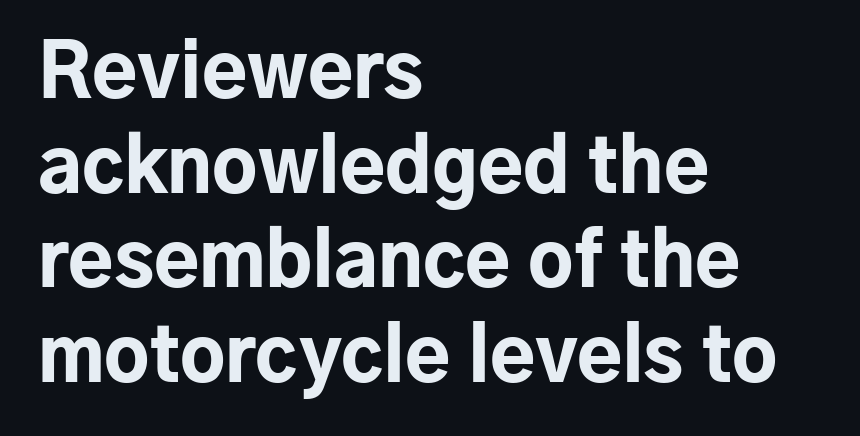
The image shows 74 px bold sans-serif type, upright; set left-aligned, normal line spacing (1.28x), normal letter spacing, not underlined; low stroke contrast and a medium x-height.
